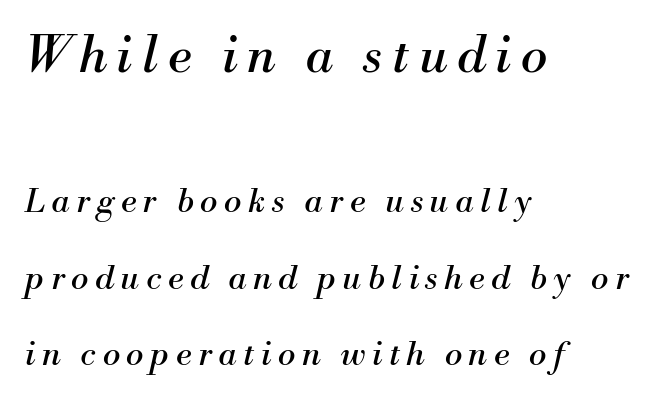
Compared with ordinary roman type, these characters are visibly tilted. Classification — serif. In terms of letterspacing, this is a distinctly airy, spread setting. If you measured baseline to baseline, you'd find a long distance. Words float on clear page, feet unadorned.
